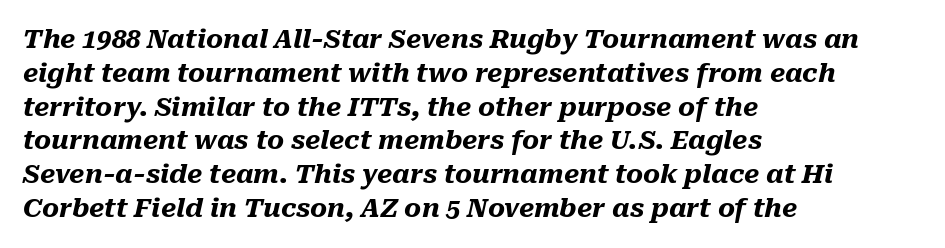
{"italic": "yes", "lean": "right", "slant_degrees": 10, "bold": "yes", "underline": "no", "align": "left", "line_spacing": "normal", "line_spacing_ratio": 1.3, "letter_spacing": "normal", "letter_spacing_em": 0.0, "glyph_px": 26}
